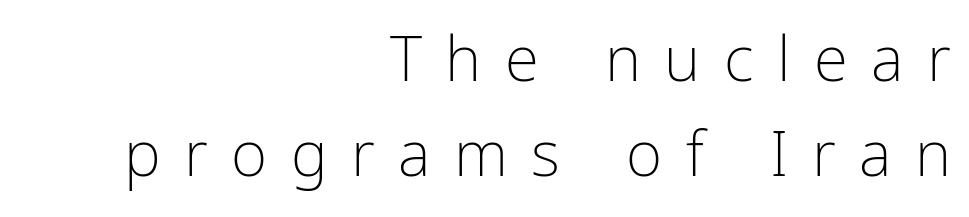
{"serif": "no", "italic": "no", "bold": "no", "weight": "light", "width": "condensed", "stroke_contrast": "low", "x_height": "medium", "monospaced": "no", "underline": "no", "align": "right", "line_spacing": "normal", "line_spacing_ratio": 1.53, "letter_spacing": "wide", "letter_spacing_em": 0.38, "glyph_px": 62}
